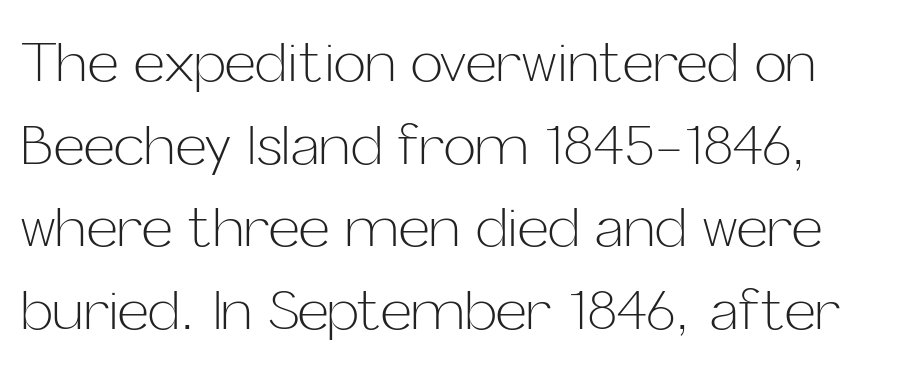
Q: Is the text bold? A: No.
Q: Is the text italic (slanted)? A: No, it is upright.
Q: Is the typeface a serif or a sans-serif typeface? A: Sans-serif.
Q: Is the text underlined? A: No.
Q: Is the spacing between letters normal or unusually wide? A: Normal.
Q: Is the spacing between lines tight, normal or loose? A: Normal.
Q: Width (condensed, normal, or wide)? A: Normal.
Q: Stroke contrast? A: Low.
Q: x-height? A: Medium.
Q: Monospaced? A: No.
